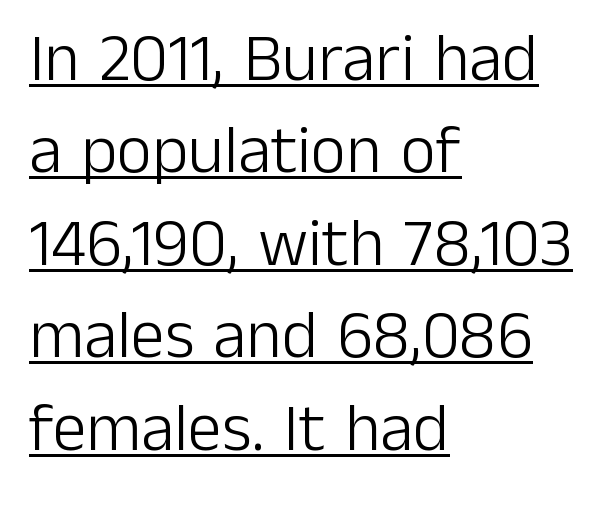
Q: Is the text bold? A: No.
Q: Is the text italic (slanted)? A: No, it is upright.
Q: Is the typeface a serif or a sans-serif typeface? A: Sans-serif.
Q: Is the text underlined? A: Yes.
Q: How is the paragraph aligned? A: Left-aligned.
Q: Is the spacing between letters normal or unusually wide? A: Normal.
Q: Is the spacing between lines tight, normal or loose? A: Normal.
Q: Width (condensed, normal, or wide)? A: Normal.
Q: Stroke contrast? A: Low.
Q: x-height? A: Medium.
Q: Monospaced? A: No.
